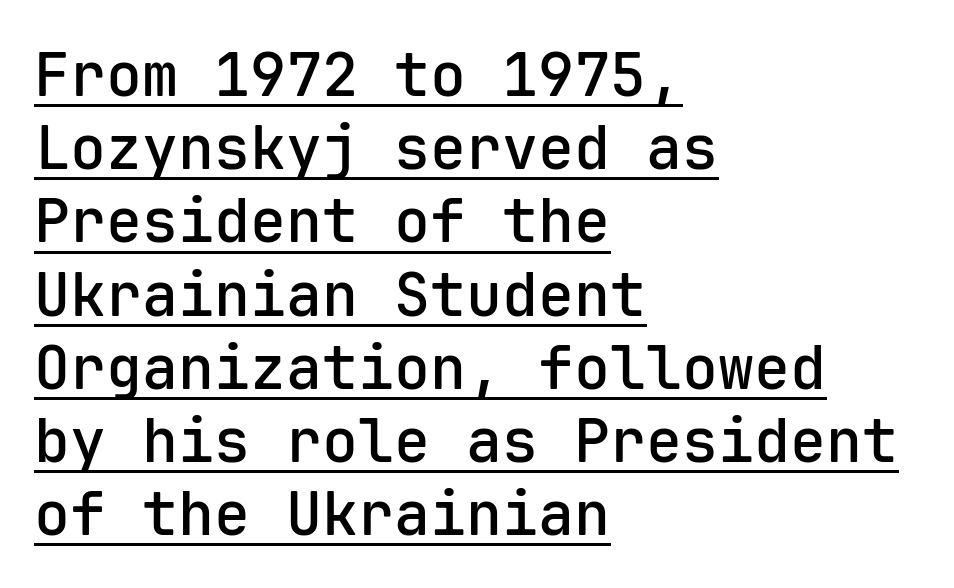
The image shows 60 px semibold sans-serif type, upright, monospaced; set left-aligned, line spacing 1.22x, normal letter spacing, underlined; low stroke contrast and a medium x-height.
